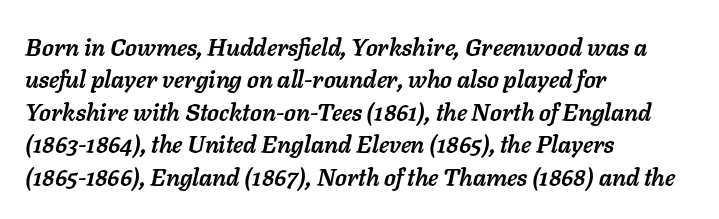
The image shows 24 px bold type, italic (leaning right); set left-aligned, normal line spacing (1.35x), normal letter spacing, not underlined.
